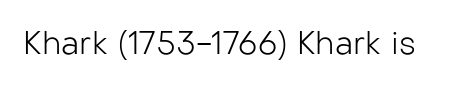
Q: Is the text bold? A: No.
Q: Is the text italic (slanted)? A: No, it is upright.
Q: Is the typeface a serif or a sans-serif typeface? A: Sans-serif.
Q: Is the text underlined? A: No.
Q: Is the spacing between letters normal or unusually wide? A: Normal.
Q: Width (condensed, normal, or wide)? A: Normal.
Q: Stroke contrast? A: Low.
Q: x-height? A: Medium.
Q: Monospaced? A: No.
